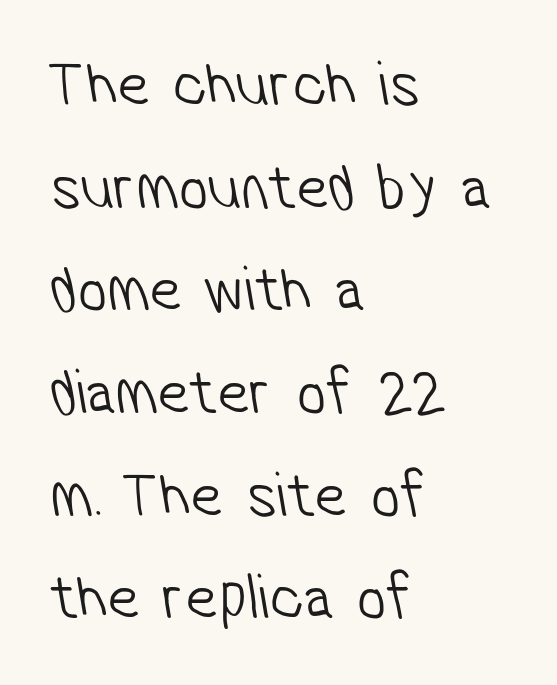
Q: Is the text bold? A: No.
Q: Is the typeface a serif or a sans-serif typeface? A: Sans-serif.
Q: Is the text underlined? A: No.
Q: How is the paragraph aligned? A: Left-aligned.
Q: Is the spacing between letters normal or unusually wide? A: Normal.
Q: Is the spacing between lines tight, normal or loose? A: Normal.
Q: Width (condensed, normal, or wide)? A: Condensed.
Q: Stroke contrast? A: Low.
Q: x-height? A: Medium.
Q: Monospaced? A: No.
